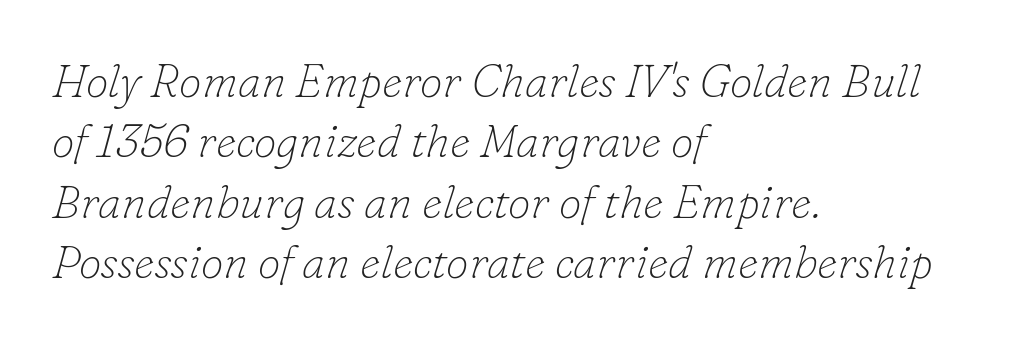
The passage shown is typeset with a serif family. The horizontal fit of the characters is conventional and even. Style check: oblique. Horizontally, the lines are justified to the leading edge only. A quiet, ordinary-to-light weight characterises the typeface. Underlining? Definitely not there.
